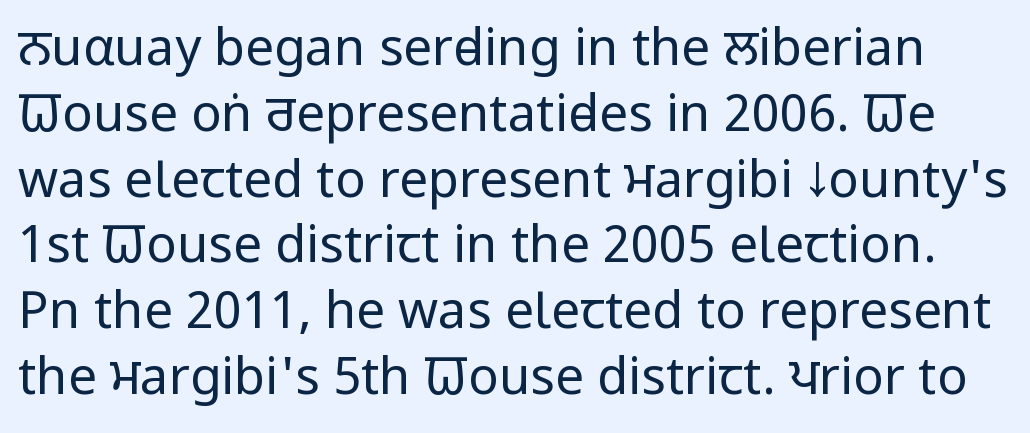
The image shows 51 px regular-weight, condensed sans-serif type, upright; set normal line spacing (1.29x), normal letter spacing, not underlined; low stroke contrast and a large x-height.
